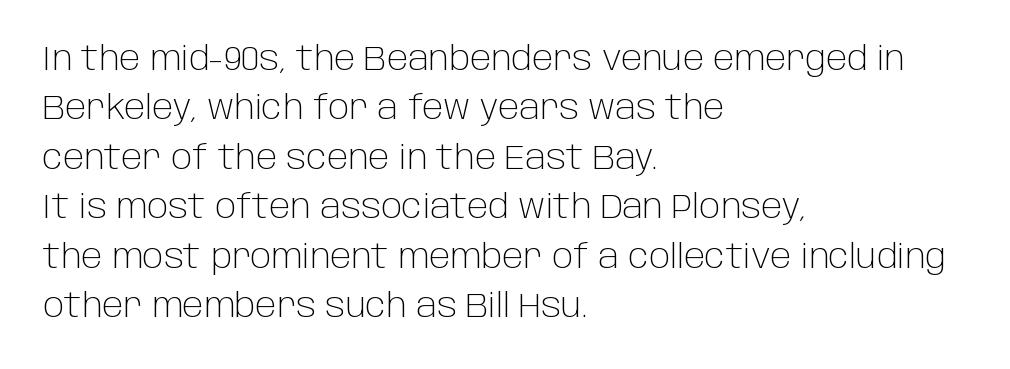
Notice how descenders clear the ascenders below comfortably — that's standard leading. Anything drawn beneath the words? Only blank space. The characters are drawn with everyday or finer stroke widths. Stroke terminals: plain, sans-serif. Default kerning and tracking; the words read as compact shapes.
